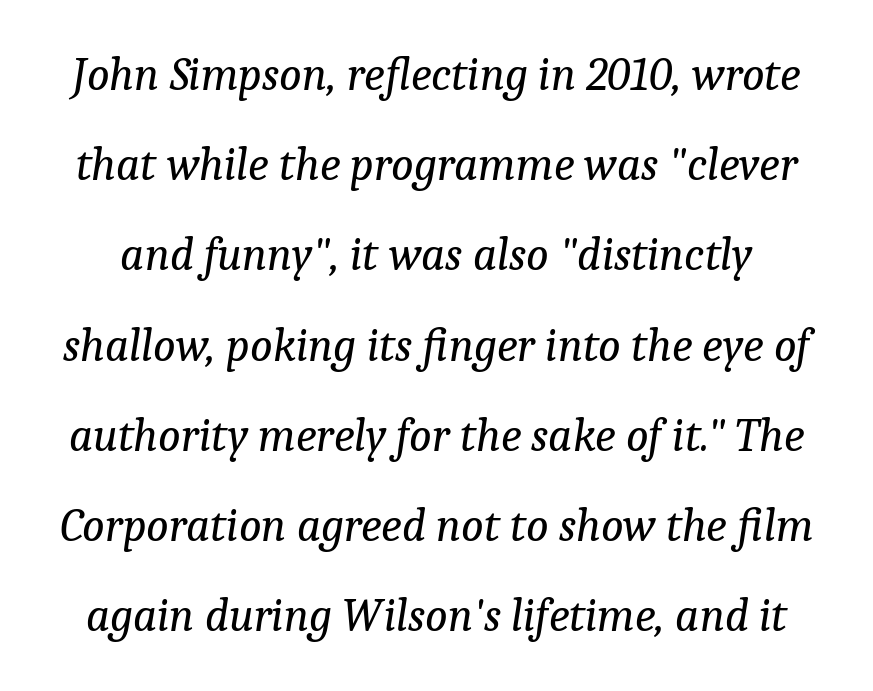
Q: Is the text bold? A: No.
Q: Is the text italic (slanted)? A: Yes, it leans right by about 9 degrees.
Q: Is the typeface a serif or a sans-serif typeface? A: Serif.
Q: Is the text underlined? A: No.
Q: Is the spacing between letters normal or unusually wide? A: Normal.
Q: Is the spacing between lines tight, normal or loose? A: Loose.
Q: Width (condensed, normal, or wide)? A: Normal.
Q: Stroke contrast? A: Low.
Q: x-height? A: Medium.
Q: Monospaced? A: No.
